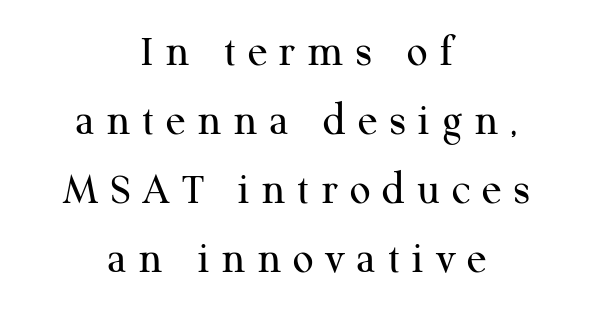
The image shows 46 px regular-weight serif type, upright; set centered, normal line spacing (1.5x), unusually wide letter spacing (+0.25 em), not underlined; medium stroke contrast and a medium x-height.
